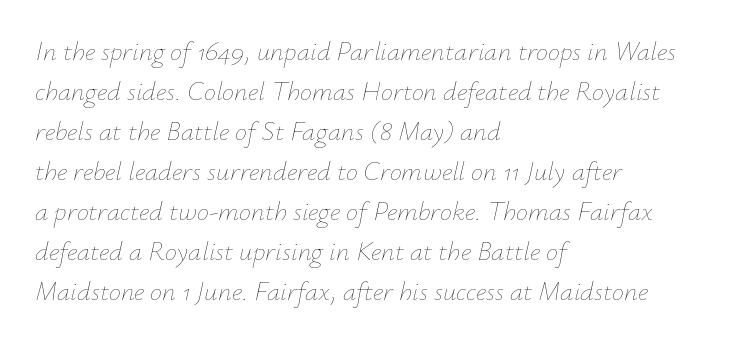
The image shows 27 px text type, italic (leaning right); set left-aligned, normal line spacing (1.48x), normal letter spacing, not underlined.
